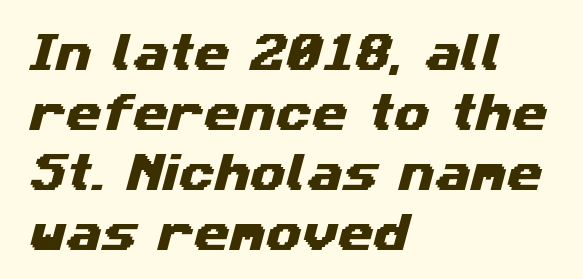
Q: Is the typeface a serif or a sans-serif typeface? A: Sans-serif.
Q: Is the text underlined? A: No.
Q: How is the paragraph aligned? A: Left-aligned.
Q: Is the spacing between letters normal or unusually wide? A: Normal.
Q: Is the spacing between lines tight, normal or loose? A: Normal.
Q: Width (condensed, normal, or wide)? A: Wide.
Q: Stroke contrast? A: Medium.
Q: x-height? A: Medium.
Q: Monospaced? A: No.
